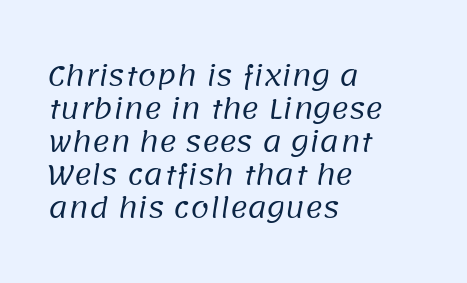
Q: Is the text bold? A: No.
Q: Is the text underlined? A: No.
Q: How is the paragraph aligned? A: Left-aligned.
Q: Is the spacing between letters normal or unusually wide? A: Normal.
